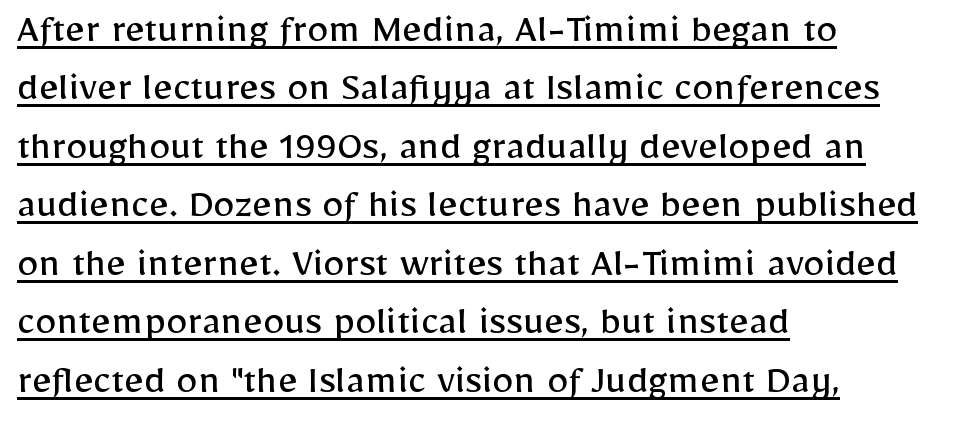
The image shows 43 px regular-weight sans-serif type, upright; set left-aligned, normal line spacing (1.36x), normal letter spacing, underlined; low stroke contrast and a medium x-height.
